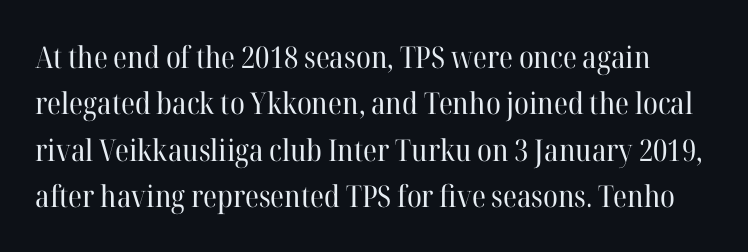
A clean baseline with only descenders dipping below it. Compared with a typical body face, this is equally light or lighter still. Serifs: yes, visible at the terminals of the letterforms. The axis of the letterforms is exactly vertical. The tracking reads as untouched default to a designer's eye. A typesetter would call this proportional, since set widths differ per character.
